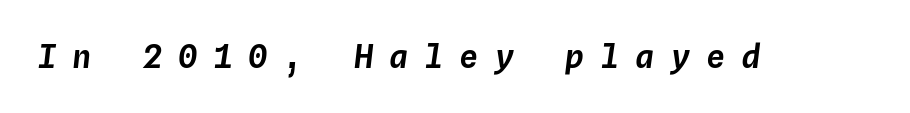
Q: Is the text italic (slanted)? A: Yes, it leans right by about 4 degrees.
Q: Is the text underlined? A: No.
Q: Is the spacing between letters normal or unusually wide? A: Unusually wide.
Q: Width (condensed, normal, or wide)? A: Normal.
Q: Stroke contrast? A: Low.
Q: x-height? A: Medium.
Q: Monospaced? A: Yes.
